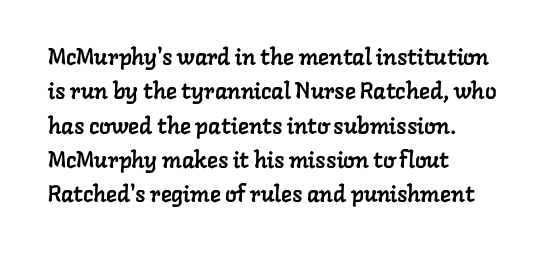
Q: Is the text underlined? A: No.
Q: How is the paragraph aligned? A: Left-aligned.
Q: Is the spacing between letters normal or unusually wide? A: Normal.
Q: Is the spacing between lines tight, normal or loose? A: Normal.
